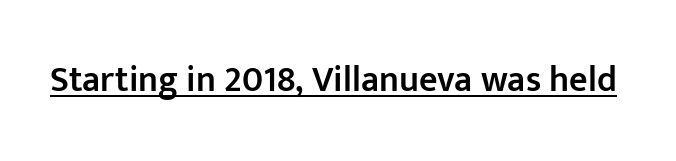
Each letter keeps its own natural width here, so spacing adapts to shape. Every letter is mildly thick-stroked: semibold rather than bold. Is the letter spacing exaggerated? No — it looks like the ordinary default. Underlining? Definitely there. Serifs: no, the terminals of the letterforms are clean. Italic: no, the glyphs are upright roman.
